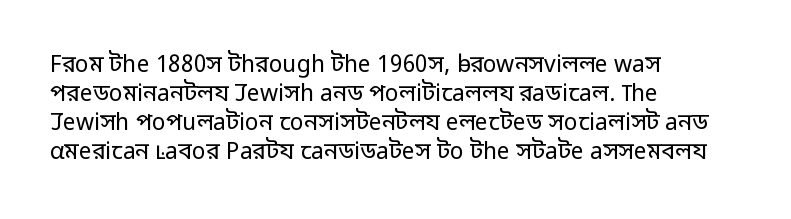
Q: Is the text bold? A: No.
Q: Is the text italic (slanted)? A: No, it is upright.
Q: Is the text underlined? A: No.
Q: How is the paragraph aligned? A: Left-aligned.
Q: Is the spacing between letters normal or unusually wide? A: Normal.
Q: Is the spacing between lines tight, normal or loose? A: Normal.
